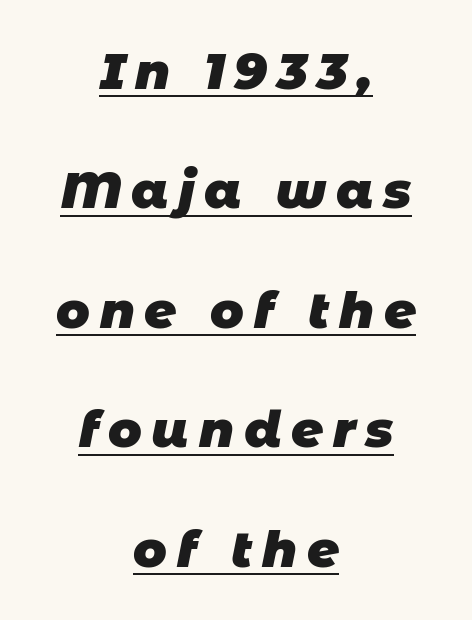
The image shows 50 px heavy sans-serif type; set centered, loose line spacing (2.39x), underlined; low stroke contrast and a large x-height.
